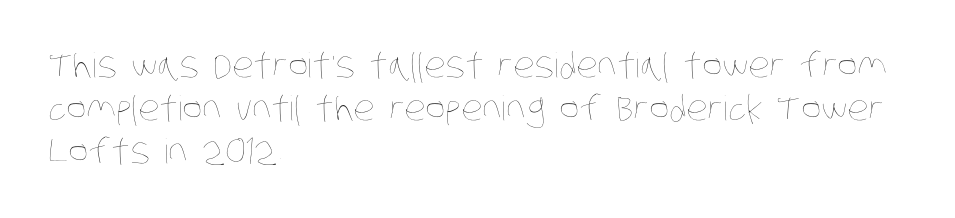
Descenders are the only things crossing below the line. Quick note: interline space is typical. The passage is arranged the way most books set body copy — flush left. The typeface has the unassuming heft of standard copy or less. The rendering uses natural spacing where letterforms have individual widths.
